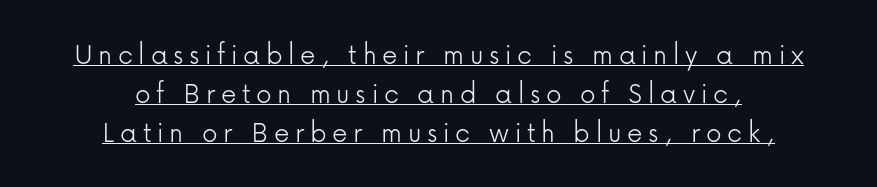
Leading matches the norm, producing a regular column. The rendering uses natural spacing where letterforms have individual widths. The typeface has the unassuming heft of standard copy or less. Posture: straight, roman, zero tilt.
